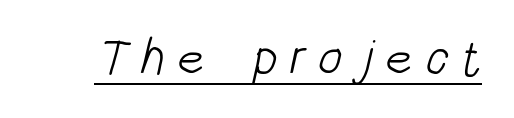
This sample uses a sans-serif face. Emphasis is given by a line drawn under the lettering. This sample uses expanded letter spacing, leaving extra air between glyphs. Spacing verdict: proportional, widths tailored to each character.
